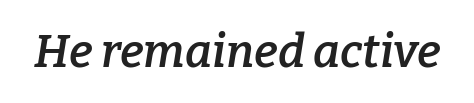
{"serif": "yes", "italic": "yes", "lean": "right", "slant_degrees": 9, "bold": "semi", "weight": "semibold", "width": "normal", "stroke_contrast": "low", "x_height": "medium", "monospaced": "no", "underline": "no", "letter_spacing": "normal", "letter_spacing_em": 0.0, "glyph_px": 46}
